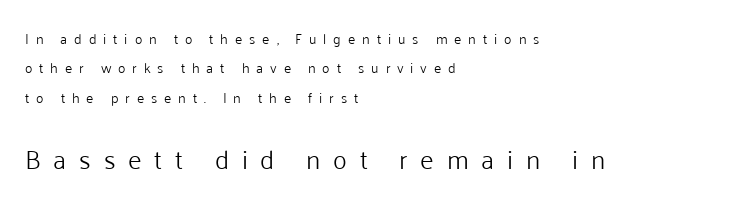
If you squint, the bottom block still reads clearly — it's the larger of the two. The letterforms stand isolated, each surrounded by extra space. Honestly, there is no underline to notice here at all. Caption: face not bold, strokes unweighted. The rendering anchors every line to the left-hand side. Vertical spacing — loose.
